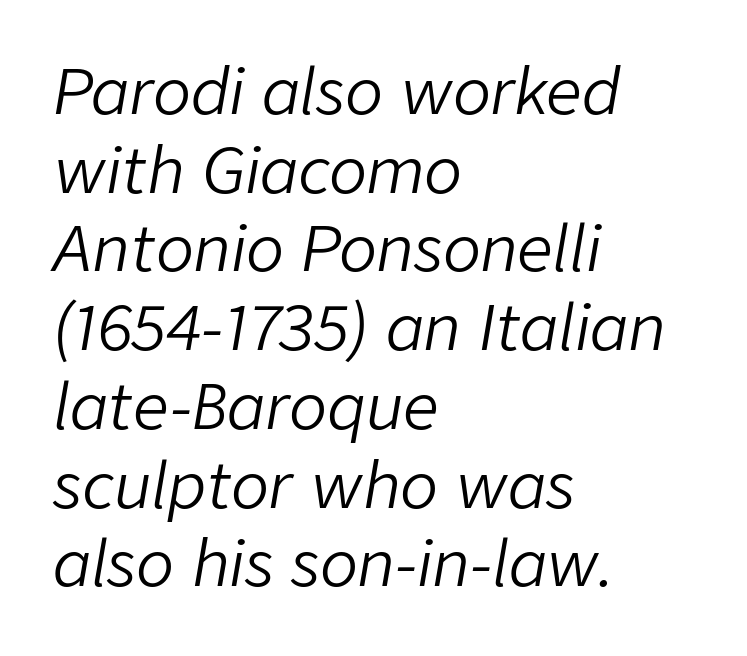
Q: Is the text bold? A: No.
Q: Is the text italic (slanted)? A: Yes, it leans right by about 9 degrees.
Q: Is the text underlined? A: No.
Q: How is the paragraph aligned? A: Left-aligned.
Q: Is the spacing between letters normal or unusually wide? A: Normal.
Q: Is the spacing between lines tight, normal or loose? A: Normal.
Q: Width (condensed, normal, or wide)? A: Normal.
Q: Stroke contrast? A: Low.
Q: x-height? A: Medium.
Q: Monospaced? A: No.
